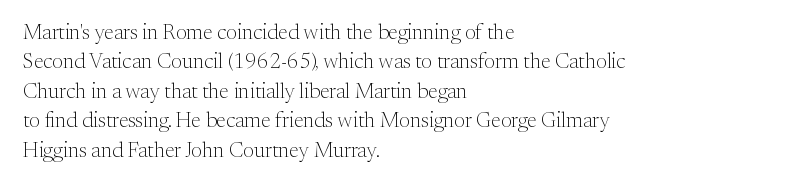
{"italic": "no", "bold": "no", "underline": "no", "align": "left", "line_spacing": "normal", "line_spacing_ratio": 1.4, "letter_spacing": "normal", "letter_spacing_em": 0.0, "glyph_px": 21}
